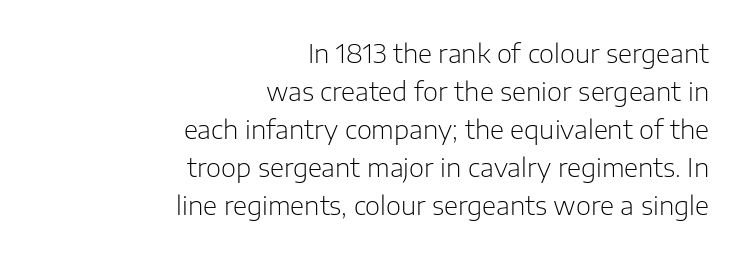
The image shows 26 px text type, upright; set right-aligned, normal line spacing (1.46x), normal letter spacing, not underlined.
